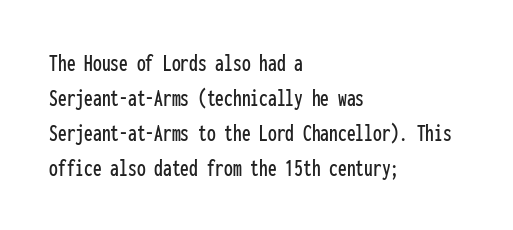
{"italic": "no", "underline": "no", "align": "left", "line_spacing": "normal", "line_spacing_ratio": 1.4, "letter_spacing": "normal", "letter_spacing_em": 0.0, "glyph_px": 25}
